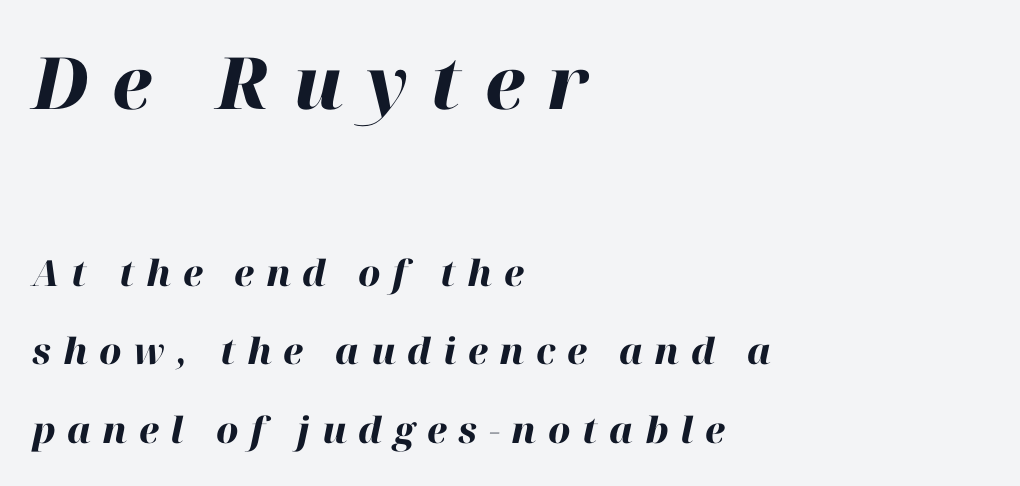
Q: Is the text bold? A: Yes.
Q: Is the text italic (slanted)? A: Yes, it leans right by about 12 degrees.
Q: Is the text underlined? A: No.
Q: How is the paragraph aligned? A: Left-aligned.
Q: Is the spacing between letters normal or unusually wide? A: Unusually wide.
Q: Is the spacing between lines tight, normal or loose? A: Loose.
Q: Which block of text is set in a larger size, the first (top) or the second (bottom)? A: The first (top) one.
Q: Width (condensed, normal, or wide)? A: Normal.
Q: Stroke contrast? A: High.
Q: x-height? A: Medium.
Q: Monospaced? A: No.
